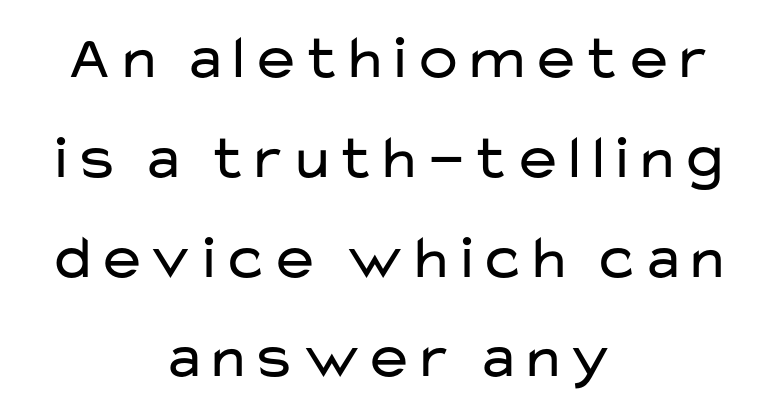
Q: Is the text bold? A: No.
Q: Is the text italic (slanted)? A: No, it is upright.
Q: Is the typeface a serif or a sans-serif typeface? A: Sans-serif.
Q: Is the text underlined? A: No.
Q: How is the paragraph aligned? A: Centered.
Q: Is the spacing between letters normal or unusually wide? A: Normal.
Q: Is the spacing between lines tight, normal or loose? A: Normal.
Q: Width (condensed, normal, or wide)? A: Wide.
Q: Stroke contrast? A: Low.
Q: x-height? A: Medium.
Q: Monospaced? A: No.
